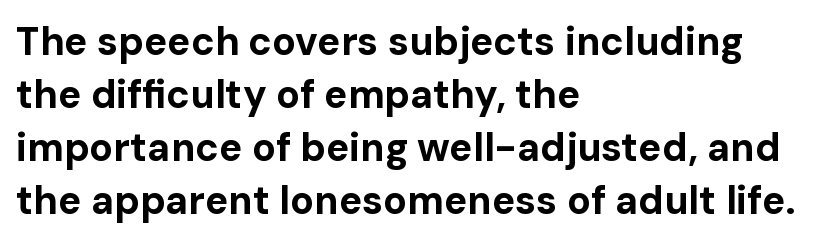
The image shows 39 px bold sans-serif type, upright; set left-aligned, normal line spacing (1.36x), normal letter spacing, not underlined; low stroke contrast and a medium x-height.
